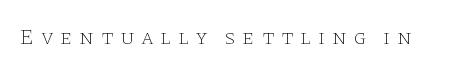
The image shows 21 px text type, upright; set unusually wide letter spacing (+0.31 em), not underlined.
